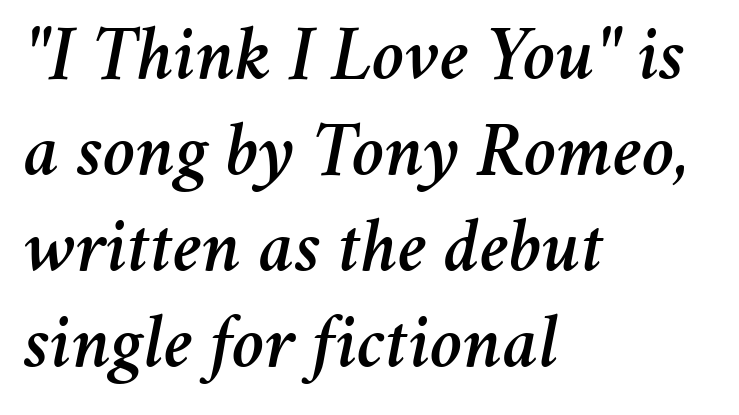
{"italic": "yes", "lean": "right", "slant_degrees": 11, "width": "normal", "stroke_contrast": "medium", "x_height": "medium", "monospaced": "no", "underline": "no", "align": "left", "line_spacing_ratio": 1.23, "letter_spacing": "normal", "letter_spacing_em": 0.0, "glyph_px": 78}
